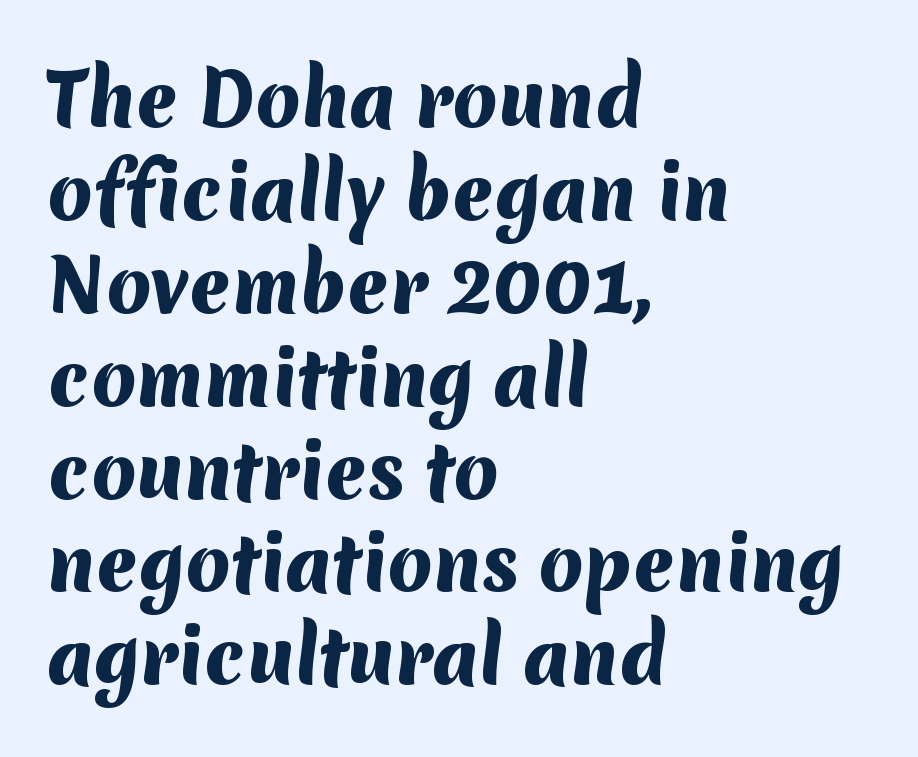
{"serif": "no", "bold": "yes", "weight": "heavy", "width": "normal", "stroke_contrast": "medium", "x_height": "medium", "monospaced": "no", "underline": "no", "align": "left", "line_spacing": "normal", "line_spacing_ratio": 1.29, "letter_spacing": "normal", "letter_spacing_em": 0.0, "glyph_px": 72}
